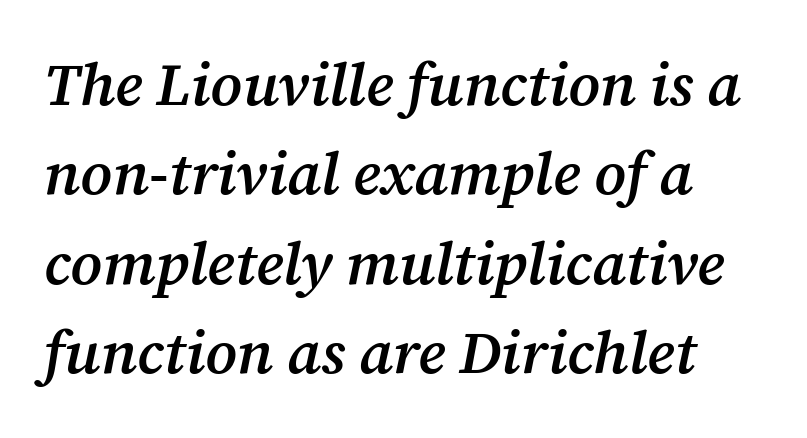
The image shows 60 px semibold serif type, italic (leaning right); set normal line spacing (1.49x), normal letter spacing, not underlined; medium stroke contrast and a medium x-height.
